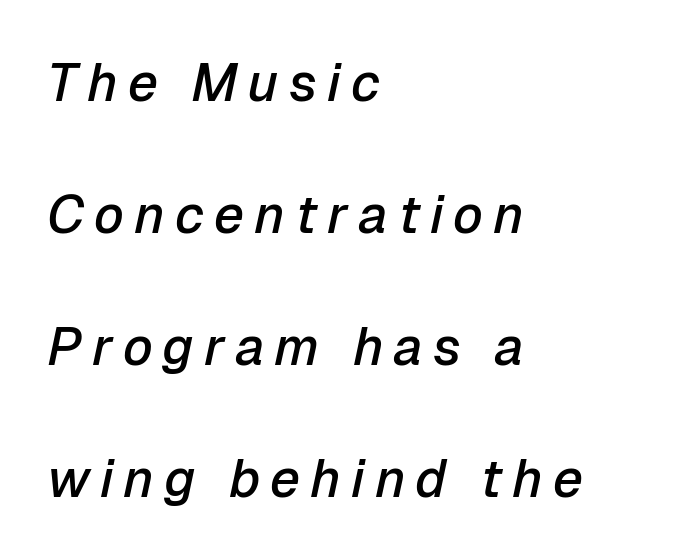
Q: Is the text bold? A: Semi-bold.
Q: Is the text italic (slanted)? A: Yes, it leans right by about 12 degrees.
Q: Is the text underlined? A: No.
Q: How is the paragraph aligned? A: Left-aligned.
Q: Is the spacing between lines tight, normal or loose? A: Loose.
Q: Width (condensed, normal, or wide)? A: Normal.
Q: Stroke contrast? A: Low.
Q: x-height? A: Medium.
Q: Monospaced? A: No.
